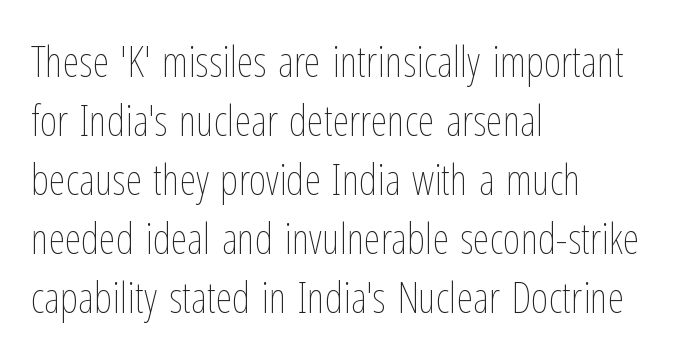
Teacher's note: observe the even left margin — that is flush-left alignment. The cut favours lightness, reaching ordinary text weight at its darkest. Italic? Not at all — the glyphs are vertical. Proportional: the letters do not fall into vertical columns. Default kerning and tracking; the words read as compact shapes.
